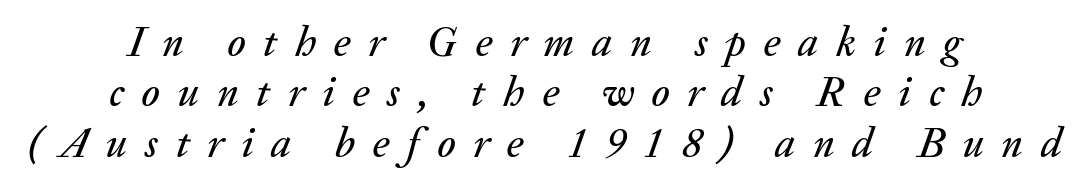
Every character sits at an angle, as italics do. Bare-footed words on every line. The rag falls on both sides of this text block equally. Here the designer chose a conventional face with non-uniform glyph widths. Inter-character spacing is expanded well beyond the font's built-in metrics.
